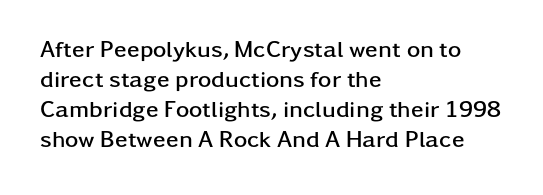
Q: Is the text bold? A: Yes.
Q: Is the text italic (slanted)? A: No, it is upright.
Q: Is the text underlined? A: No.
Q: How is the paragraph aligned? A: Left-aligned.
Q: Is the spacing between letters normal or unusually wide? A: Normal.
Q: Is the spacing between lines tight, normal or loose? A: Normal.
